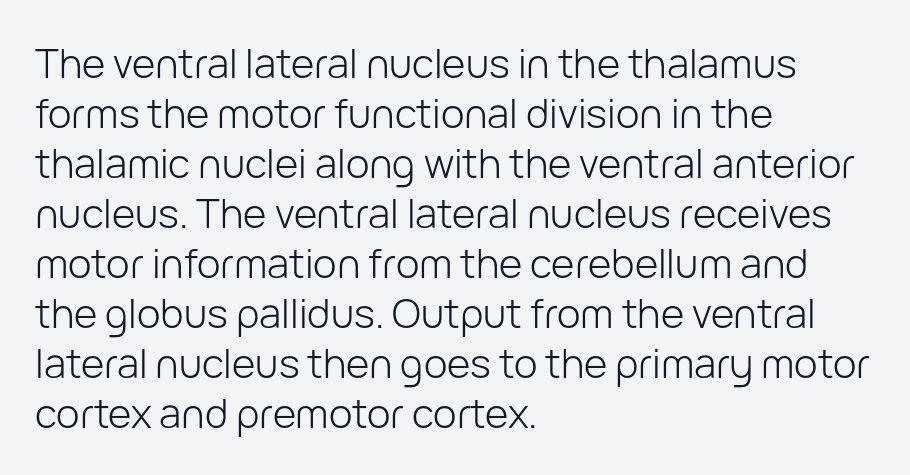
Q: Is the text bold? A: No.
Q: Is the text italic (slanted)? A: No, it is upright.
Q: Is the typeface a serif or a sans-serif typeface? A: Sans-serif.
Q: Is the text underlined? A: No.
Q: How is the paragraph aligned? A: Left-aligned.
Q: Is the spacing between letters normal or unusually wide? A: Normal.
Q: Is the spacing between lines tight, normal or loose? A: Normal.
Q: Width (condensed, normal, or wide)? A: Normal.
Q: Stroke contrast? A: Low.
Q: x-height? A: Medium.
Q: Monospaced? A: No.
